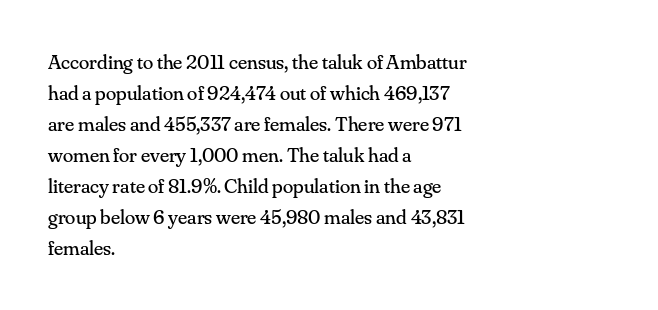
No chunkiness to these letters — they're not bold. The area under the type is left untouched. This rendering uses left alignment, leaving the right contour irregular. The font's upright variant was chosen for this text. Compared with typical body copy, the letter spacing here is the same.
